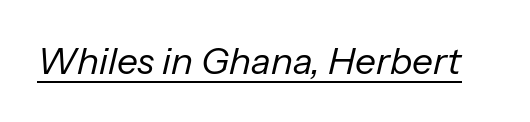
Standard letterfit; no display-style spreading of the glyphs. Nothing heavy about these letters — not bold at all. Underline: present. Quick note: italic. Each letter keeps its own natural width here, so spacing adapts to shape.
